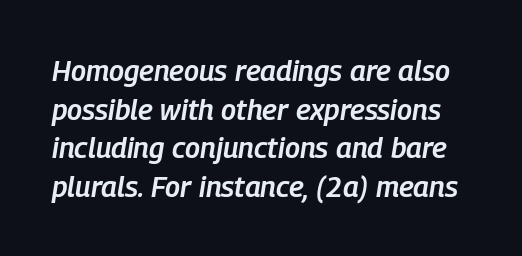
{"italic": "yes", "lean": "right", "slant_degrees": 9, "bold": "semi", "weight": "semibold", "width": "condensed", "stroke_contrast": "low", "x_height": "medium", "monospaced": "no", "underline": "no", "line_spacing": "normal", "line_spacing_ratio": 1.33, "letter_spacing": "normal", "letter_spacing_em": 0.0, "glyph_px": 29}
